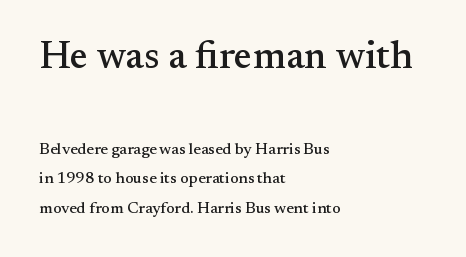
The image shows 39 px serif type, upright; set left-aligned, line spacing 1.84x, normal letter spacing, not underlined; the first (top) block is 2.44x larger; medium stroke contrast and a small x-height.
